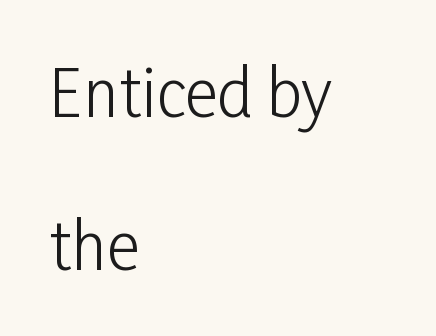
The image shows 64 px light, condensed sans-serif type, upright; set left-aligned, loose line spacing (2.39x), normal letter spacing, not underlined; low stroke contrast and a medium x-height.
